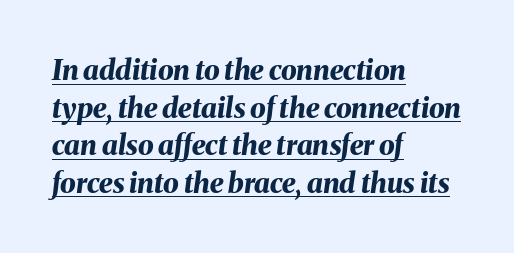
Q: Is the text bold? A: Yes.
Q: Is the text italic (slanted)? A: Yes, it leans right by about 8 degrees.
Q: Is the text underlined? A: Yes.
Q: How is the paragraph aligned? A: Left-aligned.
Q: Is the spacing between letters normal or unusually wide? A: Normal.
Q: Is the spacing between lines tight, normal or loose? A: Normal.
Q: Width (condensed, normal, or wide)? A: Normal.
Q: Stroke contrast? A: Medium.
Q: x-height? A: Medium.
Q: Monospaced? A: No.
